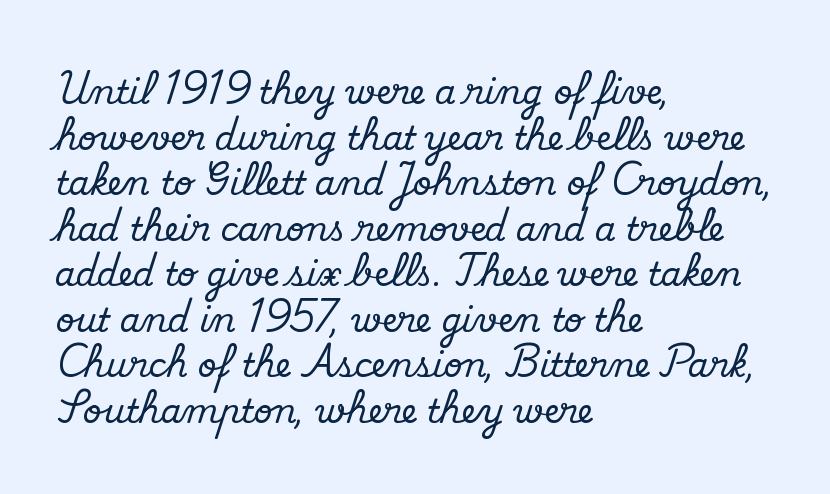
Has an underline been added? It has not. Notice how descenders clear the ascenders below comfortably — that's standard leading. Here the glyphs are tracked normally, forming tight word shapes. A student would call this left alignment; a typographer would say flush left, rag right.
